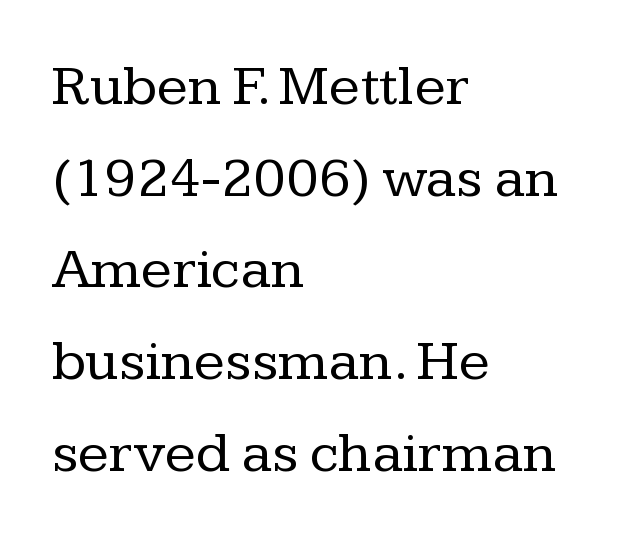
Note the varied advance widths — an 'i' is clearly narrower than an 'm'. This is not heavy type; no bold has been used. Line spacing here is normal. Underlining? Definitely not there. What stands out about the letter spacing? Nothing — it is the standard amount.
